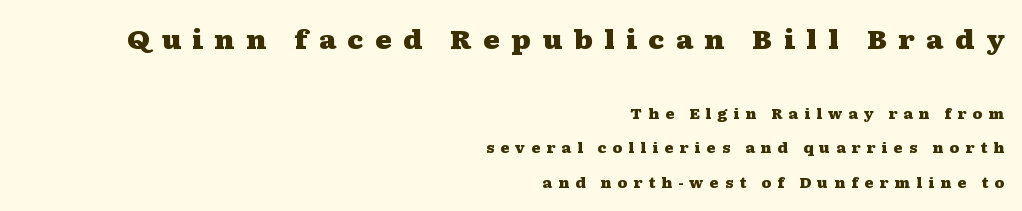
Loosely led — the rows are spread out. Compared with typical body copy, the letter spacing here is much looser. Is there any slant? The stems are plumb. Teacher's note: observe the even right margin — that is flush-right alignment.
